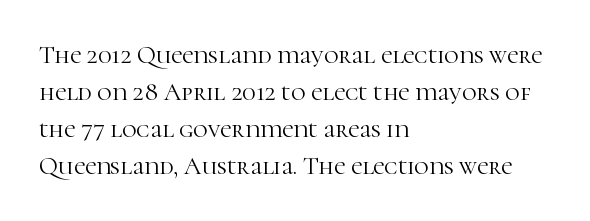
A typesetter would call this leading conventional body-copy spacing. Descender tails drop into unmarked territory. Visually the block forms a straight wall on the left and a jagged coastline on the right. Do the letters lean? They stand straight.
